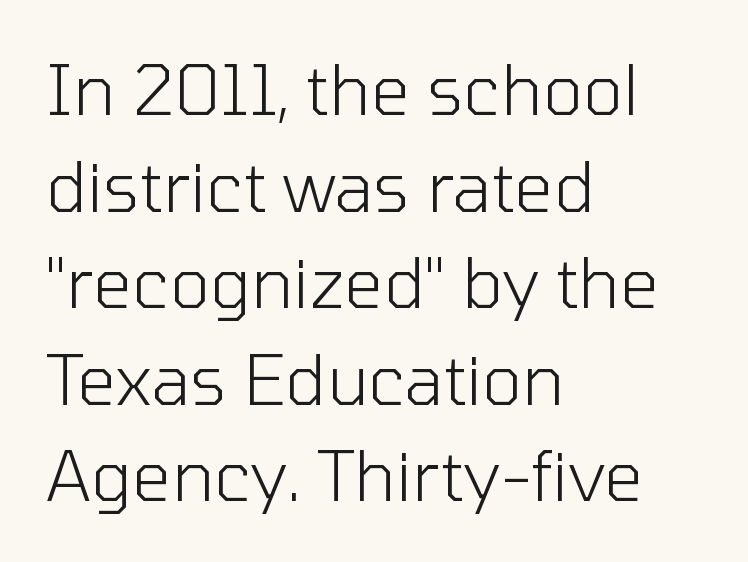
The image shows 69 px light sans-serif type, upright; set left-aligned, normal line spacing (1.4x), normal letter spacing, not underlined; low stroke contrast and a medium x-height.
